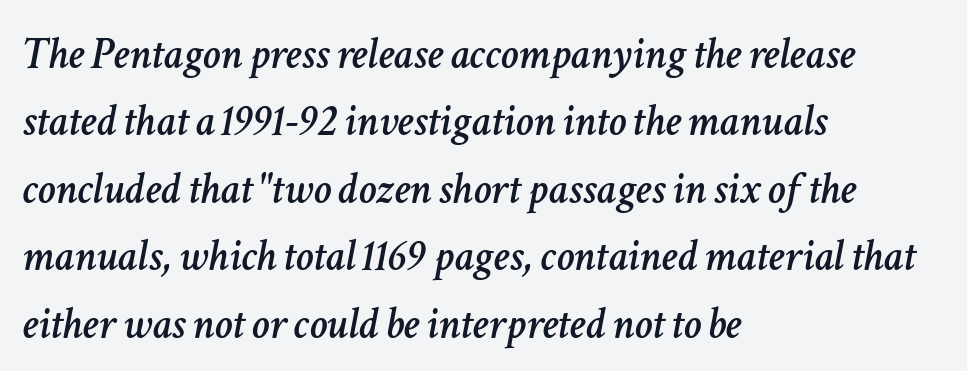
Q: Is the text italic (slanted)? A: Yes, it leans right by about 11 degrees.
Q: Is the text underlined? A: No.
Q: How is the paragraph aligned? A: Left-aligned.
Q: Is the spacing between letters normal or unusually wide? A: Normal.
Q: Is the spacing between lines tight, normal or loose? A: Normal.
Q: Width (condensed, normal, or wide)? A: Normal.
Q: Stroke contrast? A: Low.
Q: x-height? A: Medium.
Q: Monospaced? A: No.
